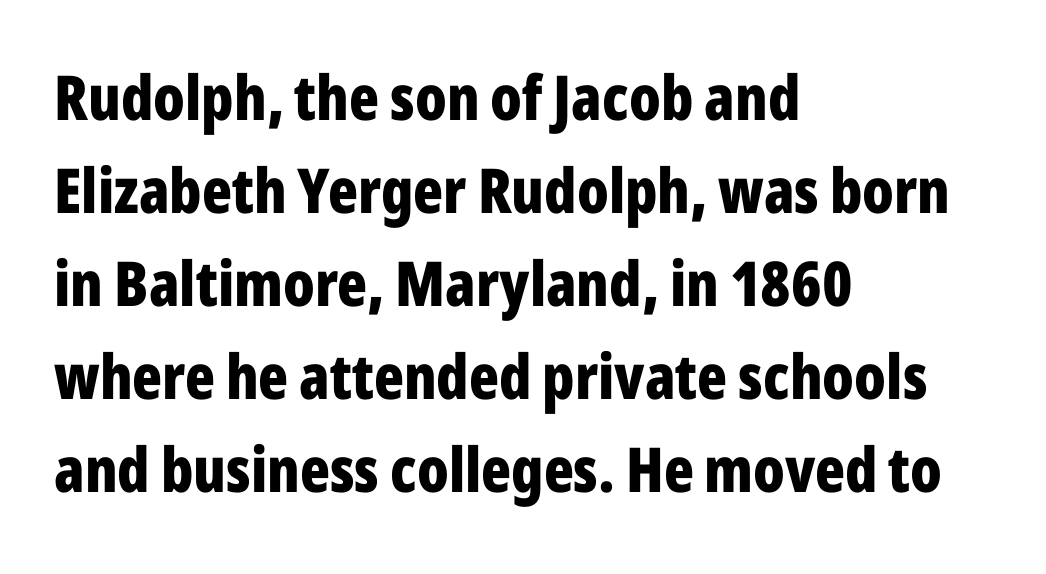
Spacing verdict: proportional, widths tailored to each character. The compositor pushed each line to the left boundary. These words are printed bold, with thick strokes throughout. The letters stand straight up with perfectly vertical stems.
